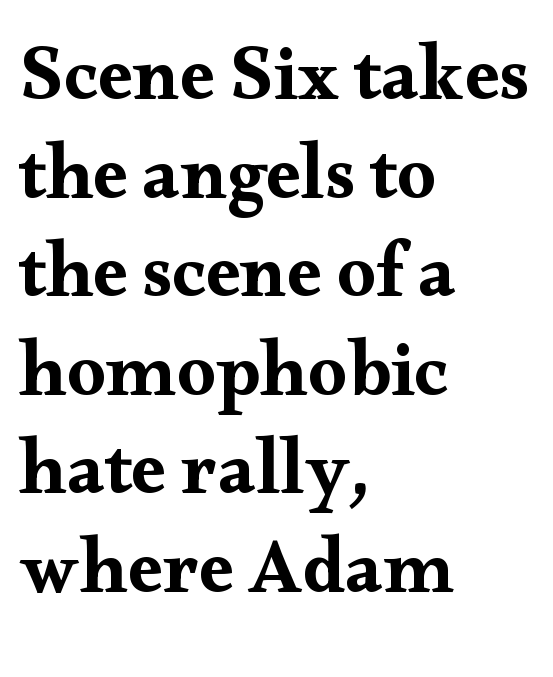
Small tapered or slab feet sit at the stroke ends, so this counts as serif. The space beneath each line is pristine and unruled. The letters stand upright; this is a roman face. Evenly set lines give the paragraph a standard silhouette.
